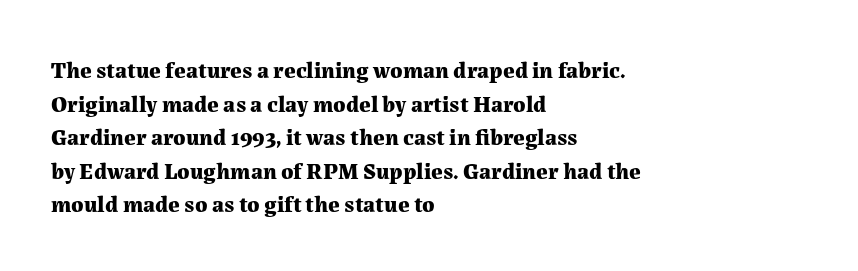
Q: Is the text bold? A: Yes.
Q: Is the text italic (slanted)? A: No, it is upright.
Q: Is the text underlined? A: No.
Q: How is the paragraph aligned? A: Left-aligned.
Q: Is the spacing between letters normal or unusually wide? A: Normal.
Q: Is the spacing between lines tight, normal or loose? A: Normal.
